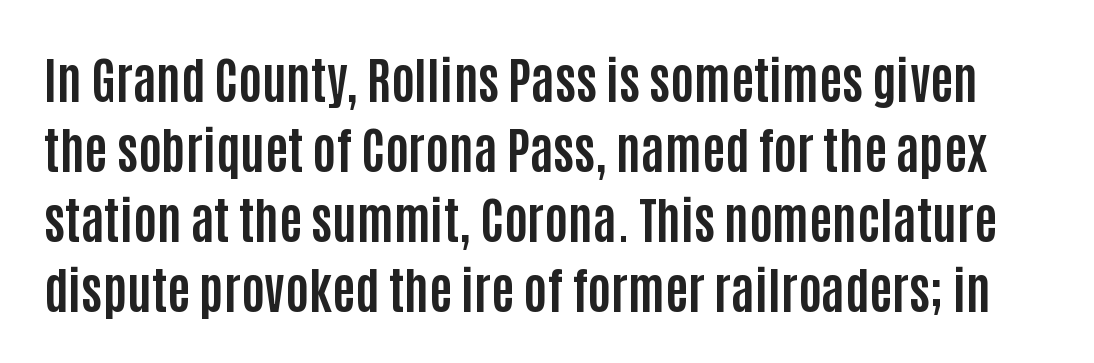
{"serif": "no", "italic": "no", "bold": "yes", "weight": "bold", "width": "condensed", "stroke_contrast": "low", "x_height": "large", "monospaced": "no", "underline": "no", "line_spacing": "normal", "line_spacing_ratio": 1.4, "letter_spacing": "normal", "letter_spacing_em": 0.0, "glyph_px": 50}
